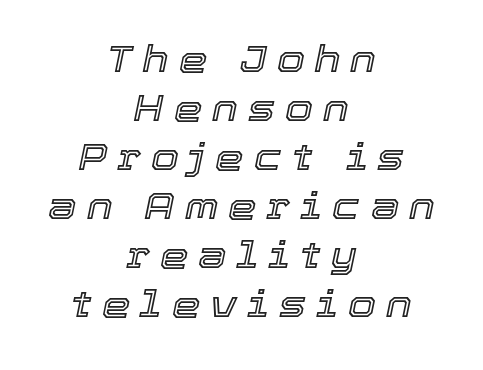
Q: Is the text italic (slanted)? A: Yes, it leans right by about 12 degrees.
Q: Is the text underlined? A: No.
Q: How is the paragraph aligned? A: Centered.
Q: Is the spacing between letters normal or unusually wide? A: Unusually wide.
Q: Is the spacing between lines tight, normal or loose? A: Normal.
Q: Width (condensed, normal, or wide)? A: Normal.
Q: x-height? A: Medium.
Q: Monospaced? A: No.
